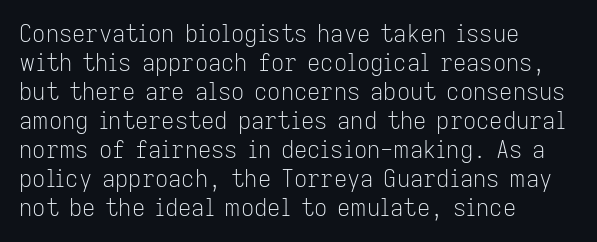
The image shows 23 px text type, upright; set left-aligned, normal line spacing (1.26x), normal letter spacing, not underlined.
